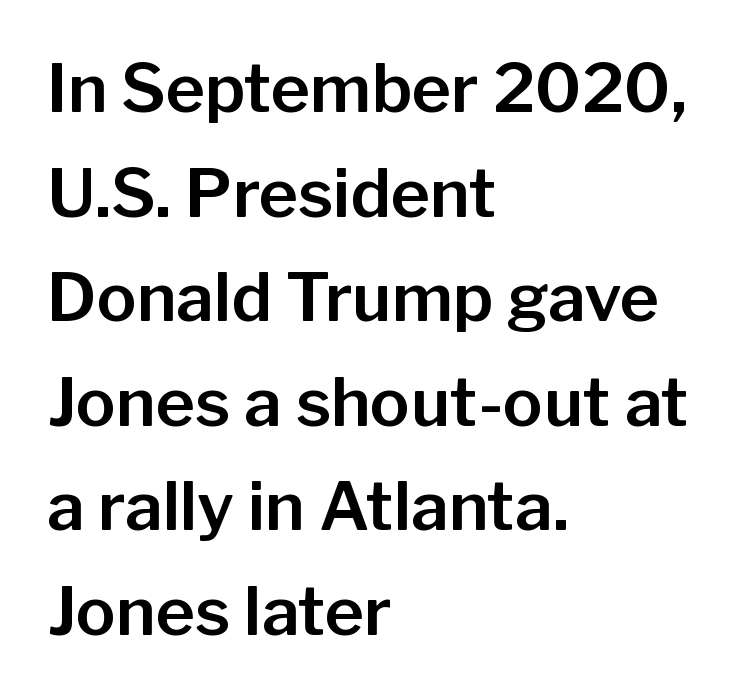
Compared with typical body copy, the letter spacing here is the same. Posture: straight, roman, zero tilt. The block of text has a typical density, with ordinary space between rows. Rule under the text: the space is simply empty. Does the type have serifs? No, each stem ends abruptly. Left-aligned paragraph, ragged on the right.
